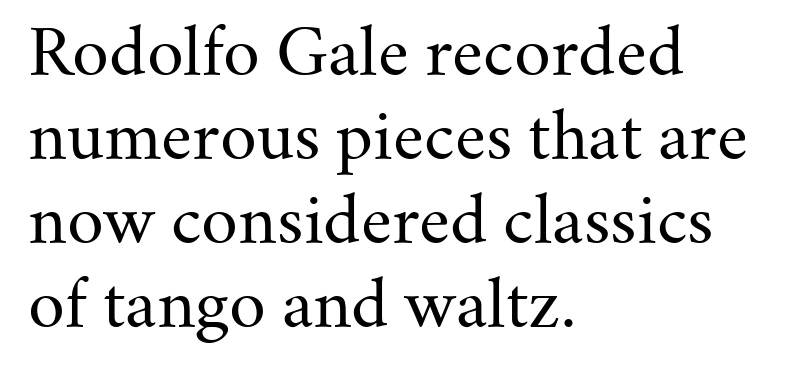
The image shows 64 px regular-weight serif type, upright; set left-aligned, normal line spacing (1.31x), normal letter spacing, not underlined; medium stroke contrast and a small x-height.
